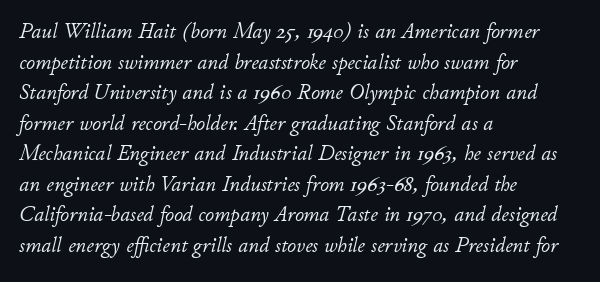
{"italic": "yes", "lean": "right", "slant_degrees": 11, "bold": "no", "underline": "no", "align": "left", "line_spacing": "normal", "line_spacing_ratio": 1.39, "letter_spacing": "normal", "letter_spacing_em": 0.0, "glyph_px": 22}
